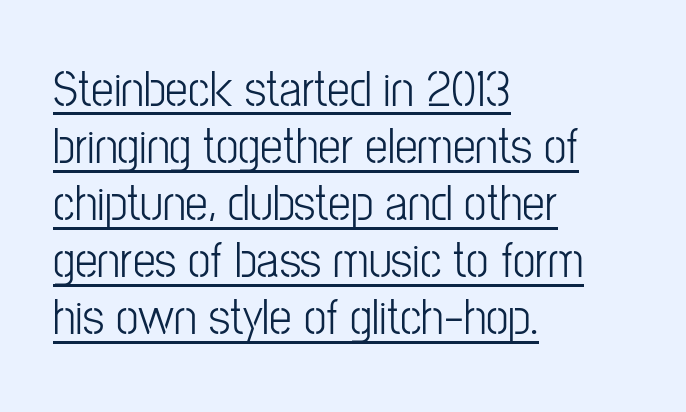
{"serif": "no", "italic": "no", "bold": "no", "weight": "light", "width": "condensed", "stroke_contrast": "low", "x_height": "medium", "monospaced": "no", "underline": "yes", "align": "left", "line_spacing": "tight", "line_spacing_ratio": 1.12, "letter_spacing": "normal", "letter_spacing_em": 0.0, "glyph_px": 51}
